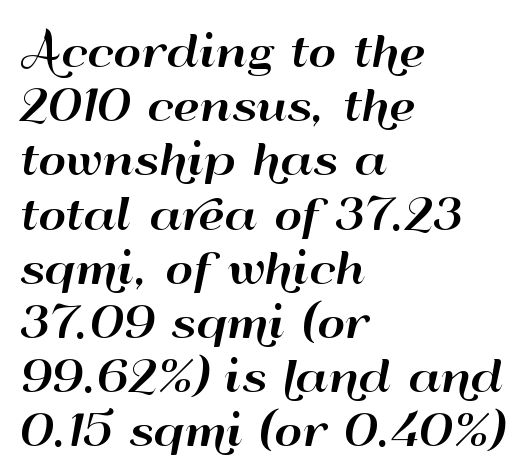
Stroke terminals: plain, sans-serif. Notice how descenders clear the ascenders below comfortably — that's standard leading. Words float on clear page, feet unadorned. A typesetter would call this proportional, since set widths differ per character.
